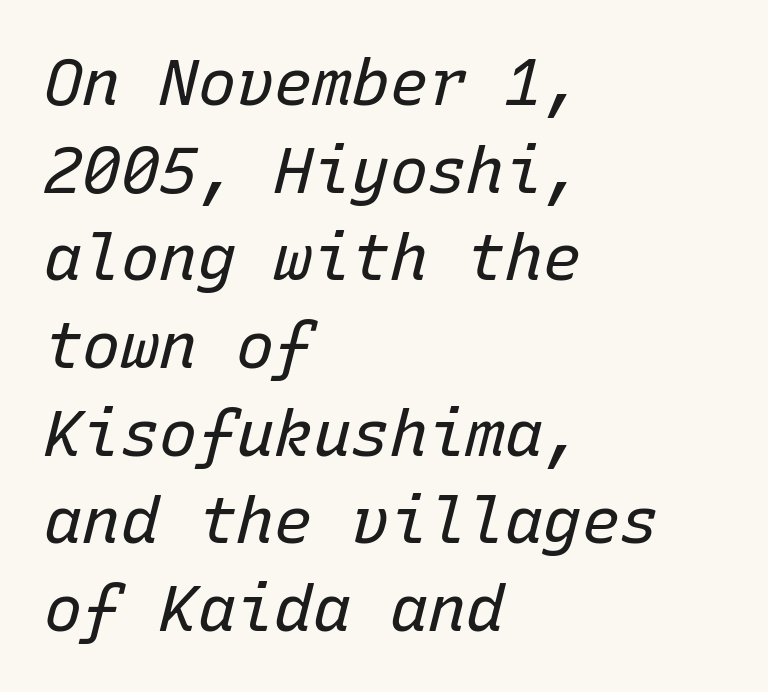
The image shows 64 px regular-weight type, italic (leaning right), monospaced; set left-aligned, normal line spacing (1.37x), normal letter spacing, not underlined; low stroke contrast and a medium x-height.
